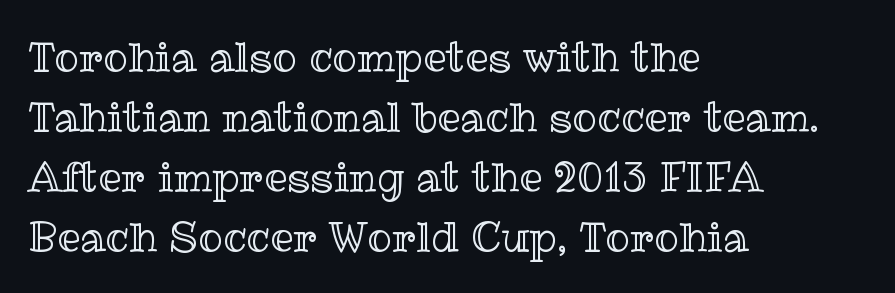
The type is set solid horizontally, with unmodified tracking. A bare baseline throughout the passage. Which margin do the lines hug? The left one — the right edge is uneven. The space between consecutive lines is moderate. These lines are rendered in a variable-pitch font.
